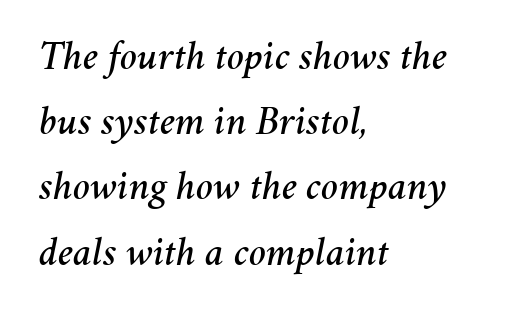
The image shows 41 px text type, italic (leaning right); set left-aligned, normal line spacing (1.59x), normal letter spacing, not underlined; medium stroke contrast and a medium x-height.
